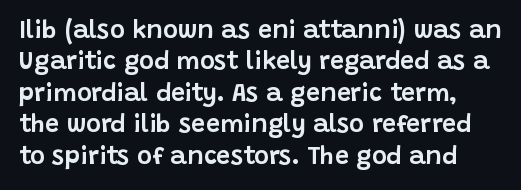
A normal amount of white space separates one row of letters from the next. The glyphs are unaccompanied by any horizontal stroke below them. The letterforms sit shoulder to shoulder at normal distance. In terms of posture, this sample is upright.
